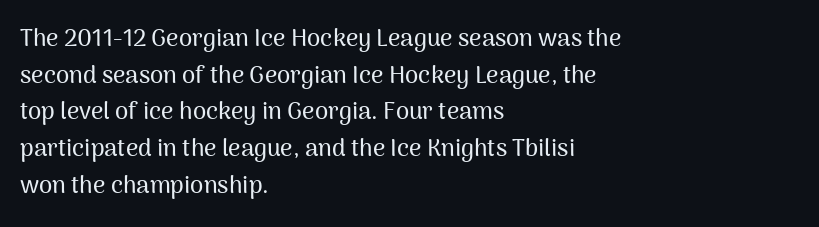
The image shows 24 px text type, upright; set left-aligned, normal line spacing (1.53x), normal letter spacing, not underlined.
